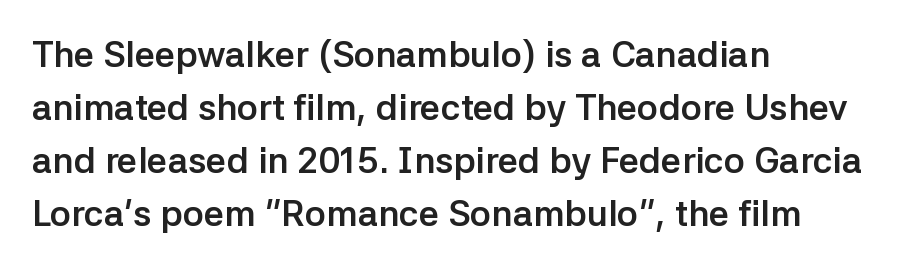
Q: Is the text bold? A: Yes.
Q: Is the text italic (slanted)? A: No, it is upright.
Q: Is the typeface a serif or a sans-serif typeface? A: Sans-serif.
Q: Is the text underlined? A: No.
Q: How is the paragraph aligned? A: Left-aligned.
Q: Is the spacing between letters normal or unusually wide? A: Normal.
Q: Is the spacing between lines tight, normal or loose? A: Normal.
Q: Width (condensed, normal, or wide)? A: Normal.
Q: Stroke contrast? A: Low.
Q: x-height? A: Medium.
Q: Monospaced? A: No.
